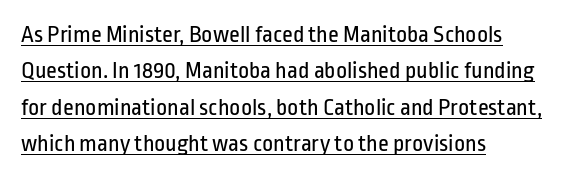
{"italic": "no", "bold": "no", "underline": "yes", "align": "left", "line_spacing": "normal", "line_spacing_ratio": 1.52, "letter_spacing": "normal", "letter_spacing_em": 0.0, "glyph_px": 24}
